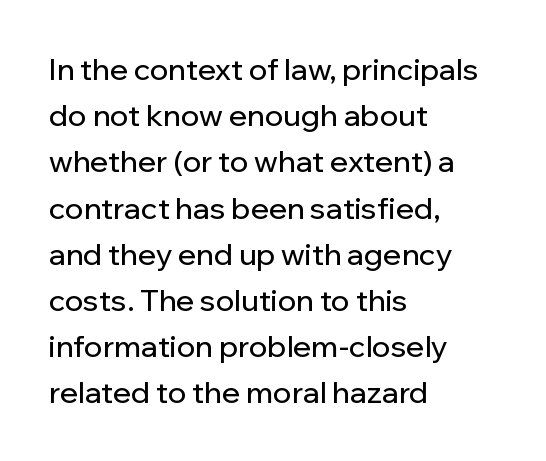
Q: Is the text italic (slanted)? A: No, it is upright.
Q: Is the typeface a serif or a sans-serif typeface? A: Sans-serif.
Q: Is the text underlined? A: No.
Q: How is the paragraph aligned? A: Left-aligned.
Q: Is the spacing between letters normal or unusually wide? A: Normal.
Q: Is the spacing between lines tight, normal or loose? A: Normal.
Q: Width (condensed, normal, or wide)? A: Normal.
Q: Stroke contrast? A: Low.
Q: x-height? A: Medium.
Q: Monospaced? A: No.
